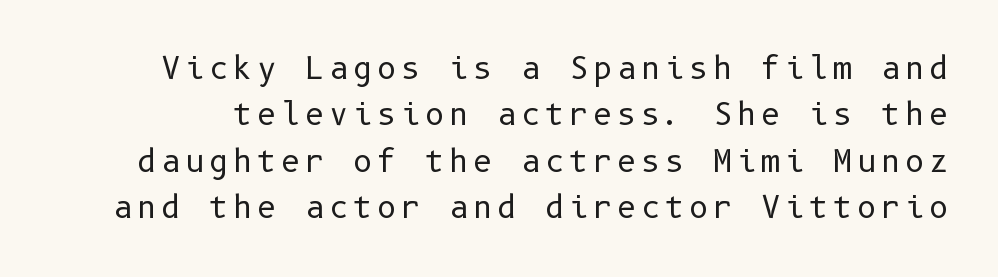
The font sits on the lighter half of the weight spectrum, regular included. A typesetter would mark this as roman, not italic. Notice how descenders clear the ascenders below comfortably — that's standard leading. The designer went with a sans here, leaving each stem footless.
